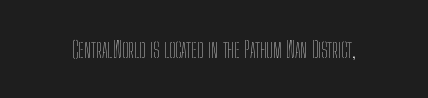
Q: Is the text bold? A: No.
Q: Is the text italic (slanted)? A: No, it is upright.
Q: Is the text underlined? A: No.
Q: Is the spacing between letters normal or unusually wide? A: Normal.
